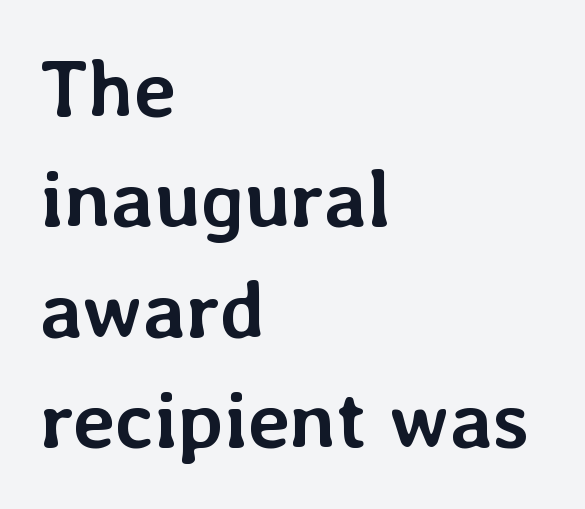
Q: Is the text bold? A: Yes.
Q: Is the text italic (slanted)? A: No, it is upright.
Q: Is the text underlined? A: No.
Q: How is the paragraph aligned? A: Left-aligned.
Q: Is the spacing between letters normal or unusually wide? A: Normal.
Q: Is the spacing between lines tight, normal or loose? A: Normal.
Q: Width (condensed, normal, or wide)? A: Normal.
Q: Stroke contrast? A: Low.
Q: x-height? A: Medium.
Q: Monospaced? A: No.
